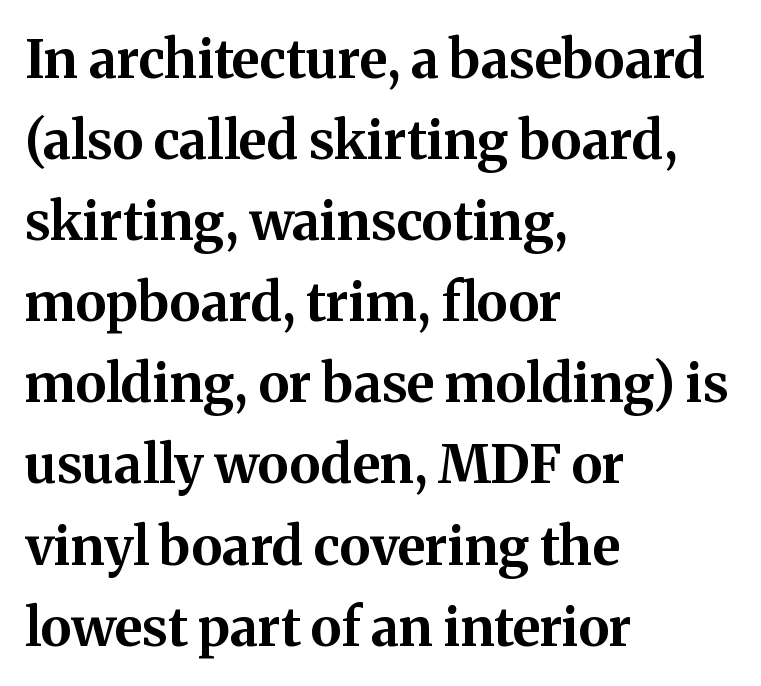
Q: Is the text bold? A: Yes.
Q: Is the text italic (slanted)? A: No, it is upright.
Q: Is the typeface a serif or a sans-serif typeface? A: Serif.
Q: Is the text underlined? A: No.
Q: How is the paragraph aligned? A: Left-aligned.
Q: Is the spacing between letters normal or unusually wide? A: Normal.
Q: Is the spacing between lines tight, normal or loose? A: Normal.
Q: Width (condensed, normal, or wide)? A: Normal.
Q: Stroke contrast? A: Medium.
Q: x-height? A: Medium.
Q: Monospaced? A: No.
